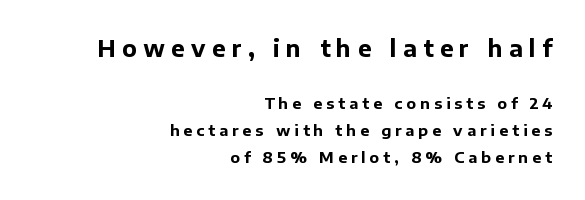
The image shows 23 px bold type, upright; set right-aligned, line spacing 1.8x, unusually wide letter spacing (+0.27 em), not underlined; the first (top) block is 1.53x larger.
